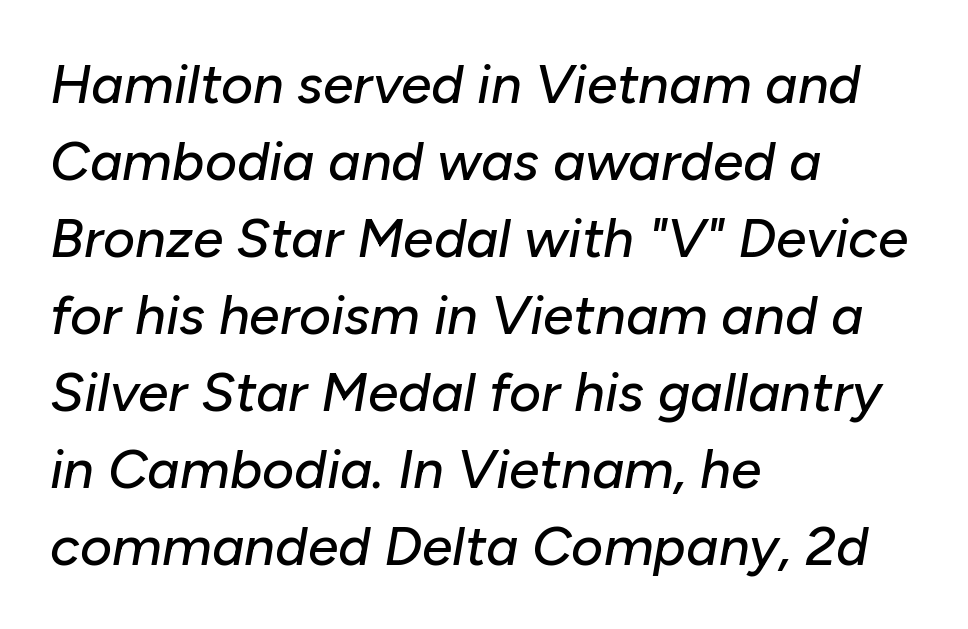
{"italic": "yes", "lean": "right", "slant_degrees": 10, "width": "normal", "stroke_contrast": "low", "x_height": "medium", "monospaced": "no", "underline": "no", "align": "left", "line_spacing": "normal", "line_spacing_ratio": 1.4, "letter_spacing": "normal", "letter_spacing_em": 0.0, "glyph_px": 55}
